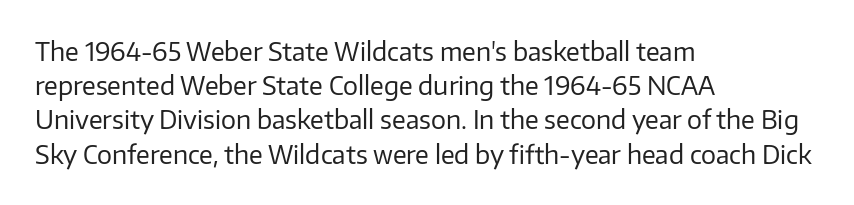
The image shows 25 px text type, upright; set left-aligned, normal line spacing (1.37x), normal letter spacing, not underlined.
